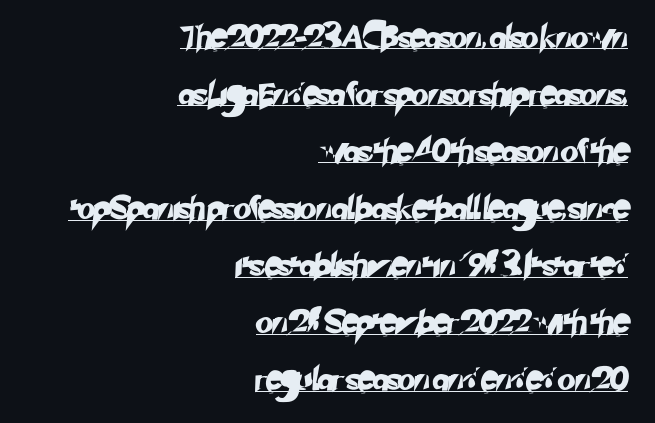
The image shows 23 px text type; set right-aligned, loose line spacing (2.48x), normal letter spacing, underlined.
